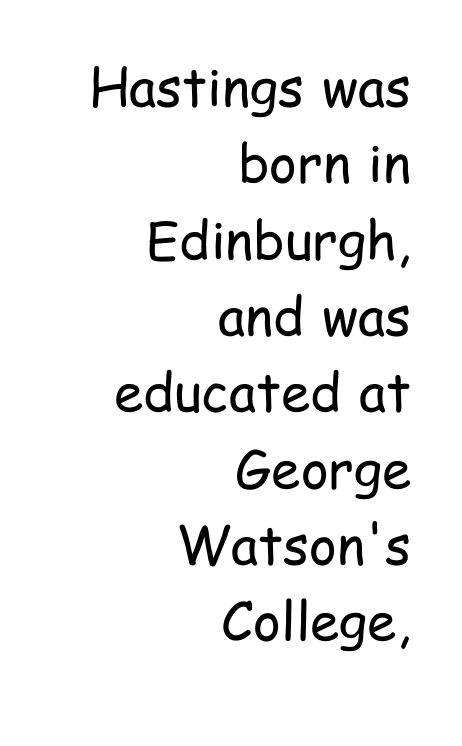
Vertical strokes here are truly vertical. The face used here is a sans, in the tradition of grotesques and geometrics. A student would call this right alignment; a typographer would say flush right, rag left. The space directly below the letters is spotless.
